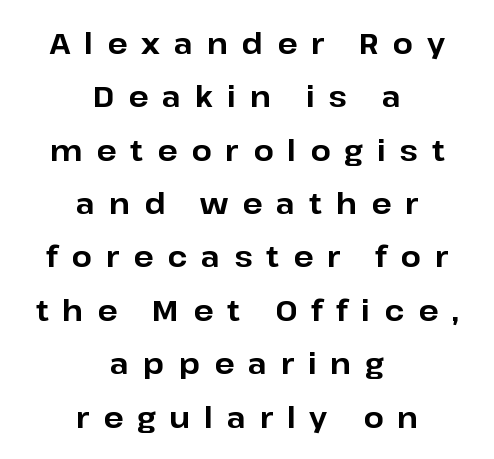
The image shows 29 px bold sans-serif type, upright; set centered, line spacing 1.84x, unusually wide letter spacing (+0.48 em), not underlined; low stroke contrast and a medium x-height.
